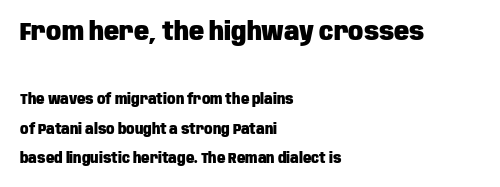
{"italic": "no", "bold": "yes", "underline": "no", "align": "left", "line_spacing": "loose", "line_spacing_ratio": 2.09, "letter_spacing": "normal", "letter_spacing_em": 0.0, "larger_block": "first", "size_ratio": 1.79, "glyph_px": 25}
